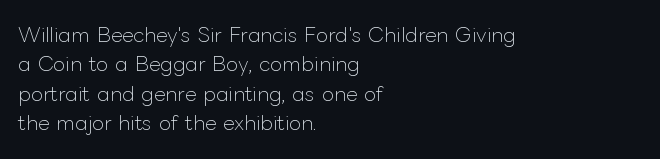
Look at the tracking — it's just the regular setting, nothing added. This sample keeps an unexceptional amount of space between lines. A typesetter would mark this as roman, not italic. Each row of text sits above clean, open space. Ink coverage per letter is moderate at most. This rendering uses left alignment, leaving the right contour irregular.
